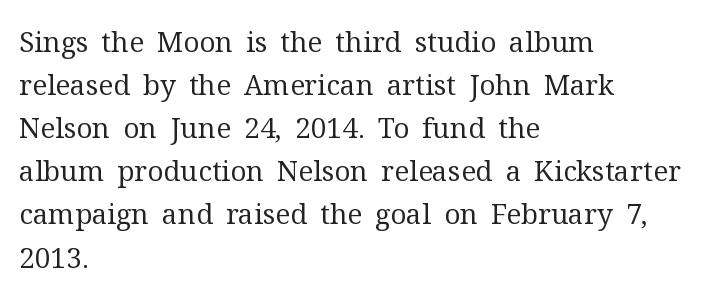
A roman cut, with each character standing at attention. Character widths vary here, with narrow letters taking less room than wide ones. This rendering employs a face with finishing strokes, i.e., a serif. The lines in this sample share a left origin and differ only in where they stop. The face used here is rendered with its standard letterfit. Does the leading feel generous? No, just average.
